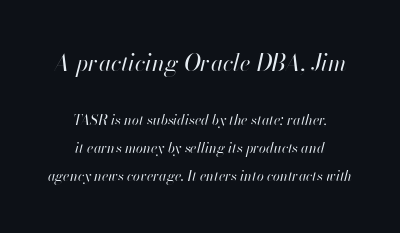
Layout note: lines centered. The text carries the slant typical of an italic or oblique font. This rendering features lettering with no underline. The cut favours lightness, reaching ordinary text weight at its darkest. Horizontal bands of white between lines are thick stripes. Here the glyphs are tracked normally, forming tight word shapes.
